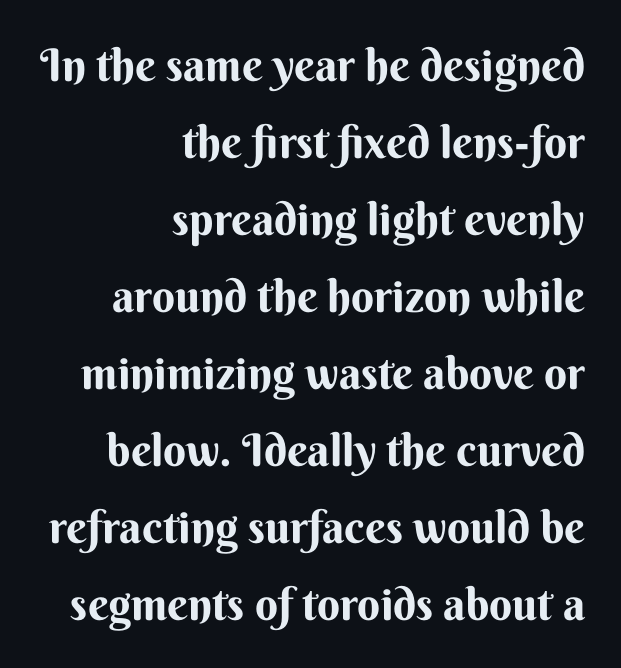
{"serif": "no", "italic": "no", "bold": "yes", "weight": "bold", "width": "normal", "stroke_contrast": "medium", "x_height": "small", "monospaced": "no", "underline": "no", "align": "right", "line_spacing_ratio": 1.71, "letter_spacing": "normal", "letter_spacing_em": 0.0, "glyph_px": 45}
